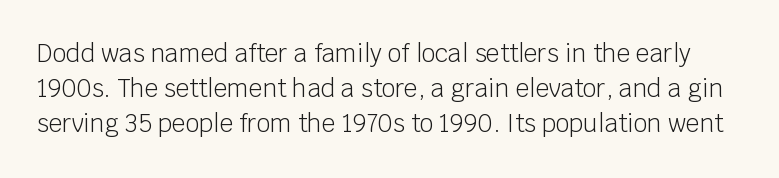
Q: Is the text bold? A: No.
Q: Is the text italic (slanted)? A: No, it is upright.
Q: Is the text underlined? A: No.
Q: Is the spacing between letters normal or unusually wide? A: Normal.
Q: Is the spacing between lines tight, normal or loose? A: Normal.
